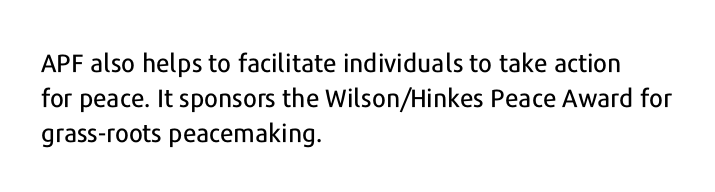
Q: Is the text italic (slanted)? A: No, it is upright.
Q: Is the text underlined? A: No.
Q: How is the paragraph aligned? A: Left-aligned.
Q: Is the spacing between letters normal or unusually wide? A: Normal.
Q: Is the spacing between lines tight, normal or loose? A: Normal.
